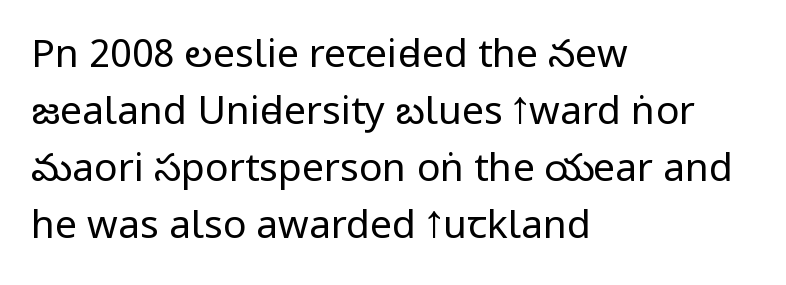
Q: Is the text bold? A: No.
Q: Is the text italic (slanted)? A: No, it is upright.
Q: Is the typeface a serif or a sans-serif typeface? A: Sans-serif.
Q: Is the text underlined? A: No.
Q: How is the paragraph aligned? A: Left-aligned.
Q: Is the spacing between letters normal or unusually wide? A: Normal.
Q: Is the spacing between lines tight, normal or loose? A: Normal.
Q: Width (condensed, normal, or wide)? A: Condensed.
Q: Stroke contrast? A: Low.
Q: x-height? A: Large.
Q: Monospaced? A: No.
